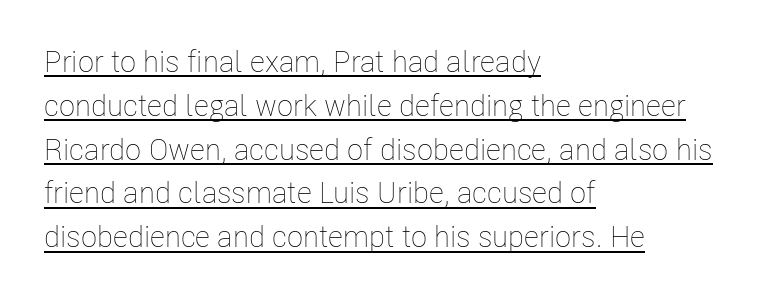
Italic? Not at all — the glyphs are vertical. A light-to-regular cut is what we see here. If you measured baseline to baseline, you'd find a middling distance. Does extra space separate the letters? No, they use regular spacing.
